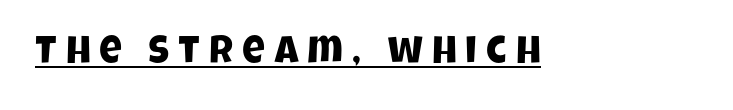
Q: Is the typeface a serif or a sans-serif typeface? A: Sans-serif.
Q: Is the text underlined? A: Yes.
Q: Is the spacing between letters normal or unusually wide? A: Unusually wide.
Q: Width (condensed, normal, or wide)? A: Condensed.
Q: Stroke contrast? A: Low.
Q: x-height? A: Large.
Q: Monospaced? A: No.
